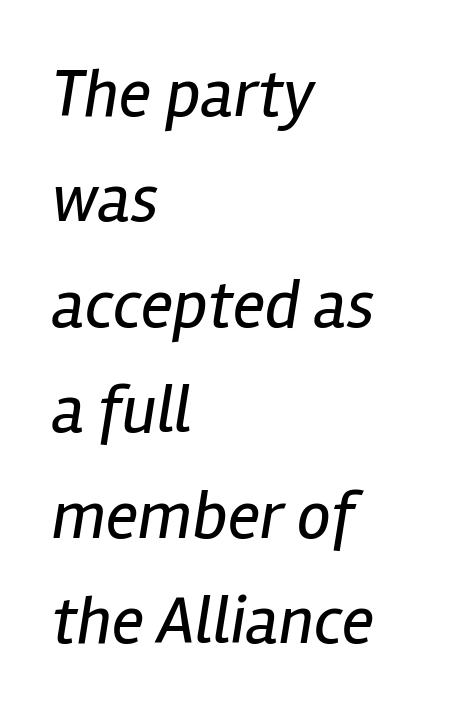
Q: Is the text bold? A: No.
Q: Is the text italic (slanted)? A: Yes, it leans right by about 12 degrees.
Q: Is the text underlined? A: No.
Q: How is the paragraph aligned? A: Left-aligned.
Q: Is the spacing between letters normal or unusually wide? A: Normal.
Q: Is the spacing between lines tight, normal or loose? A: Normal.
Q: Width (condensed, normal, or wide)? A: Condensed.
Q: Stroke contrast? A: Low.
Q: x-height? A: Medium.
Q: Monospaced? A: No.
